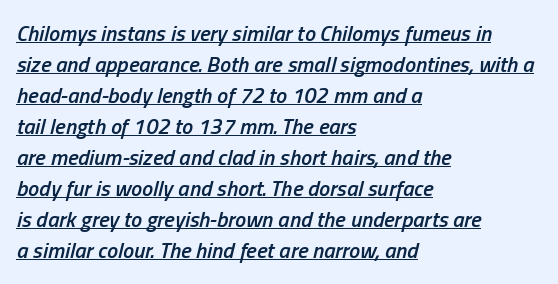
{"italic": "yes", "lean": "right", "slant_degrees": 13, "bold": "semi", "underline": "yes", "align": "left", "line_spacing": "normal", "line_spacing_ratio": 1.41, "letter_spacing": "normal", "letter_spacing_em": 0.0, "glyph_px": 22}
